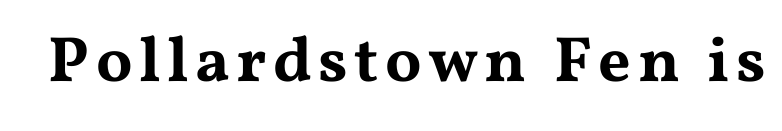
{"serif": "yes", "italic": "no", "width": "wide", "stroke_contrast": "medium", "x_height": "medium", "monospaced": "no", "underline": "no", "glyph_px": 64}
